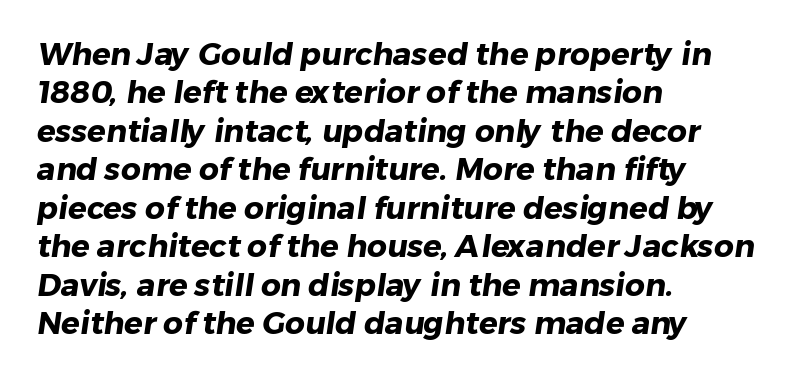
{"serif": "no", "bold": "yes", "weight": "heavy", "width": "normal", "stroke_contrast": "low", "x_height": "medium", "monospaced": "no", "underline": "no", "align": "left", "line_spacing_ratio": 1.24, "letter_spacing": "normal", "letter_spacing_em": 0.0, "glyph_px": 31}
